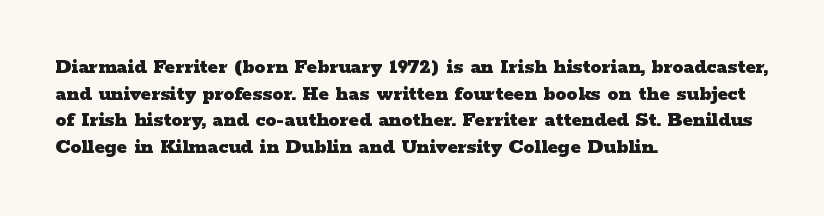
Q: Is the text bold? A: Yes.
Q: Is the text italic (slanted)? A: No, it is upright.
Q: Is the text underlined? A: No.
Q: How is the paragraph aligned? A: Left-aligned.
Q: Is the spacing between letters normal or unusually wide? A: Normal.
